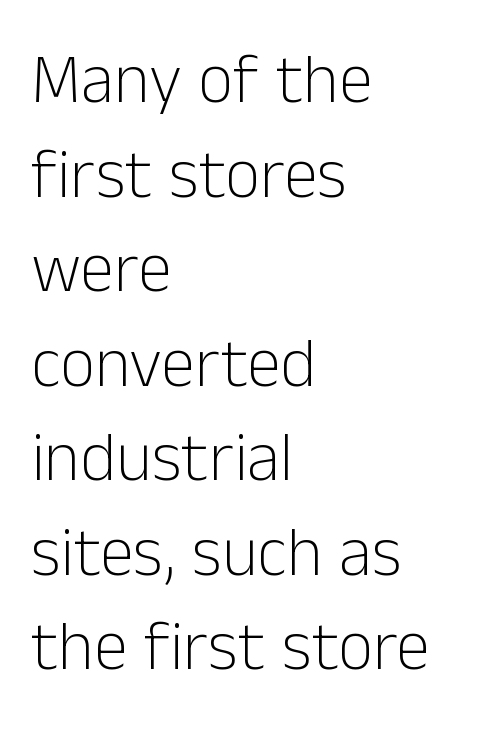
The image shows 69 px light sans-serif type, upright; set left-aligned, normal line spacing (1.37x), normal letter spacing, not underlined; low stroke contrast and a medium x-height.
